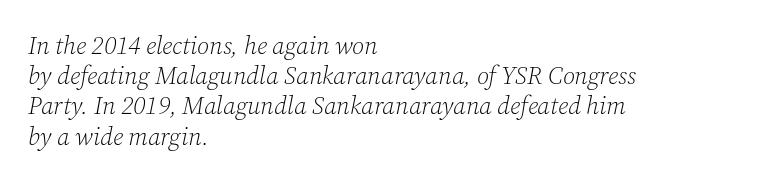
Q: Is the text bold? A: No.
Q: Is the text italic (slanted)? A: Yes, it leans right by about 12 degrees.
Q: Is the text underlined? A: No.
Q: How is the paragraph aligned? A: Left-aligned.
Q: Is the spacing between letters normal or unusually wide? A: Normal.
